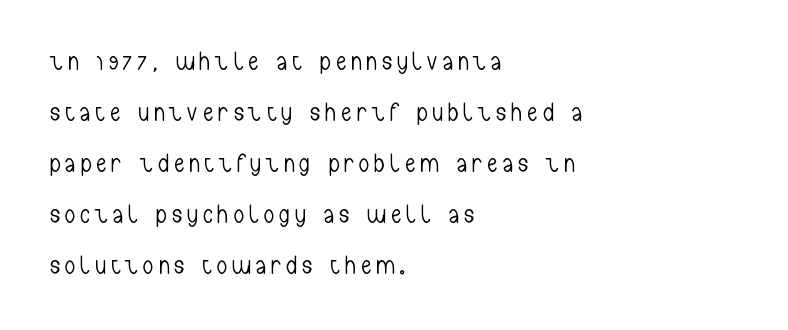
The rendering inserts visible extra space after every character. Regarding leading, the lines here are spaced well apart. These lines were composed using upright roman letters. Letters rest on an invisible, unmarked baseline.
